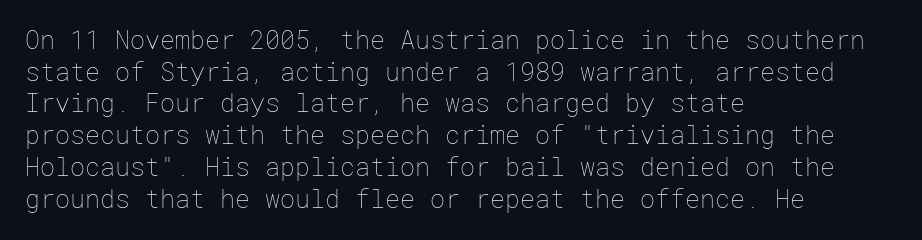
Q: Is the text bold? A: No.
Q: Is the text italic (slanted)? A: No, it is upright.
Q: Is the text underlined? A: No.
Q: How is the paragraph aligned? A: Left-aligned.
Q: Is the spacing between letters normal or unusually wide? A: Normal.
Q: Is the spacing between lines tight, normal or loose? A: Normal.
